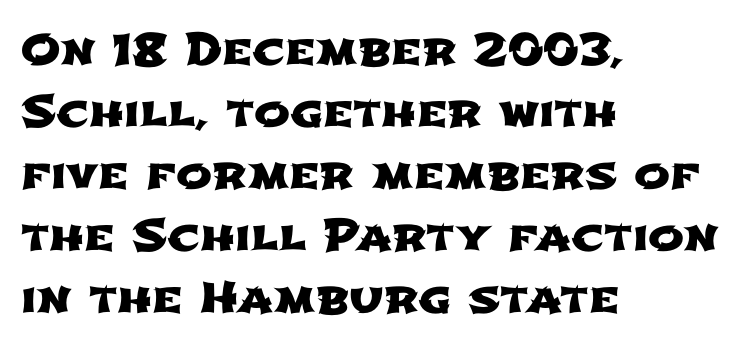
Q: Is the typeface a serif or a sans-serif typeface? A: Sans-serif.
Q: Is the text underlined? A: No.
Q: How is the paragraph aligned? A: Left-aligned.
Q: Is the spacing between letters normal or unusually wide? A: Normal.
Q: Is the spacing between lines tight, normal or loose? A: Normal.
Q: Width (condensed, normal, or wide)? A: Wide.
Q: Stroke contrast? A: Low.
Q: x-height? A: Medium.
Q: Monospaced? A: No.
